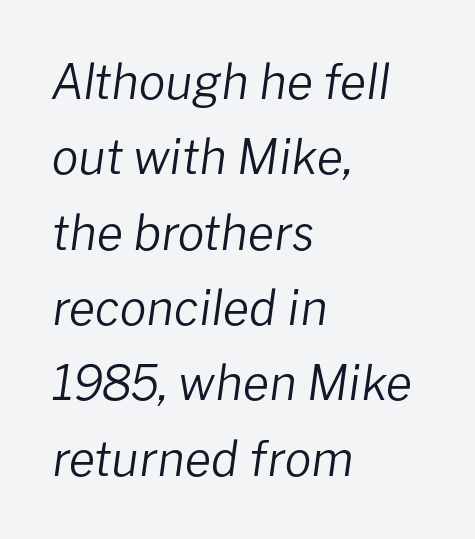
{"italic": "yes", "lean": "right", "slant_degrees": 8, "bold": "no", "weight": "regular", "width": "normal", "stroke_contrast": "low", "x_height": "medium", "monospaced": "no", "underline": "no", "align": "left", "line_spacing": "normal", "line_spacing_ratio": 1.57, "letter_spacing": "normal", "letter_spacing_em": 0.0, "glyph_px": 48}
